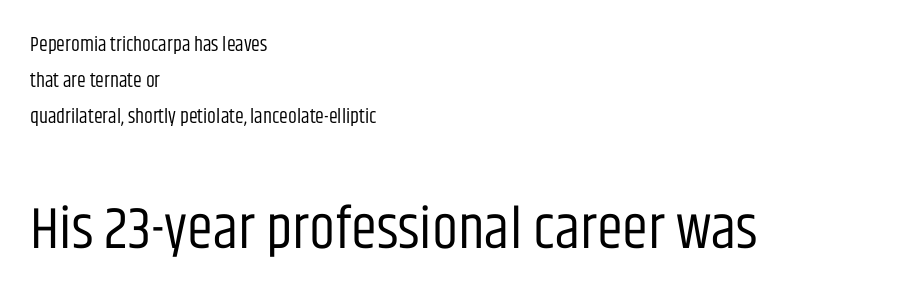
The passage shown begins with its smaller block and ends with its larger one. Is this a fixed-width face? No — the glyphs have proportional, varying widths. On a weight scale, this lands at 450 or below. Nope, not italic — everything's standing straight.
